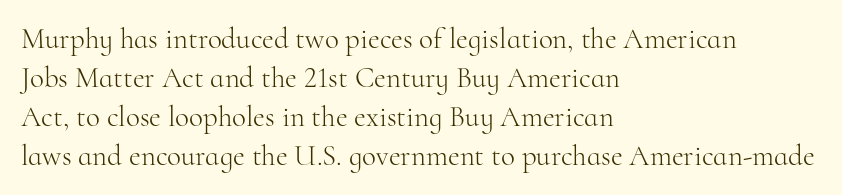
{"serif": "yes", "italic": "no", "bold": "no", "weight": "light", "width": "normal", "stroke_contrast": "high", "x_height": "small", "monospaced": "no", "underline": "no", "align": "left", "line_spacing": "normal", "line_spacing_ratio": 1.34, "letter_spacing": "normal", "letter_spacing_em": 0.0, "glyph_px": 29}
